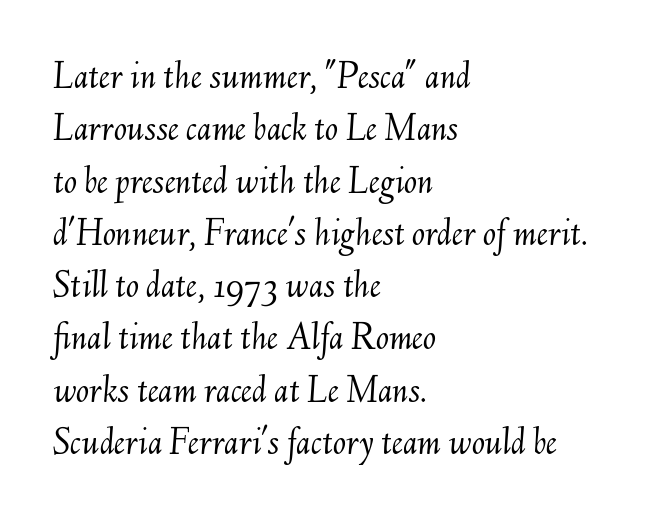
{"italic": "yes", "lean": "right", "slant_degrees": 6, "bold": "no", "weight": "light", "width": "normal", "stroke_contrast": "medium", "x_height": "small", "monospaced": "no", "underline": "no", "align": "left", "line_spacing": "normal", "line_spacing_ratio": 1.34, "letter_spacing": "normal", "letter_spacing_em": 0.0, "glyph_px": 39}
